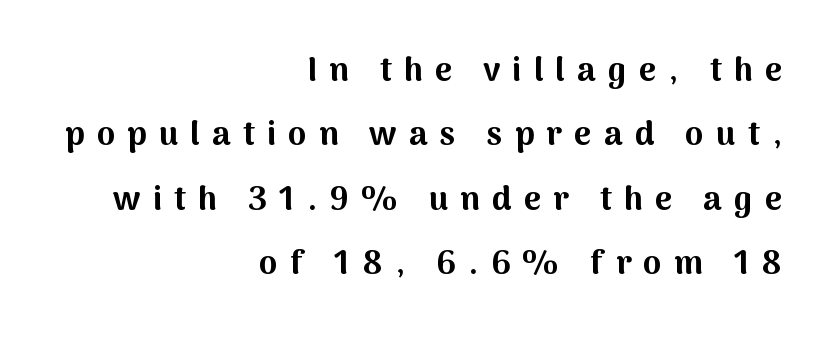
The image shows 33 px bold sans-serif type, upright; set right-aligned, loose line spacing (1.95x), unusually wide letter spacing (+0.37 em), not underlined; medium stroke contrast and a medium x-height.
